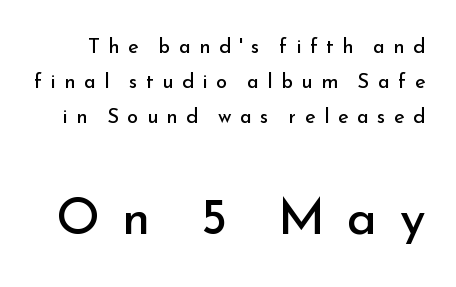
The image shows 51 px regular-weight sans-serif type, upright; set line spacing 1.76x, unusually wide letter spacing (+0.43 em), not underlined; the second (bottom) block is 2.55x larger; low stroke contrast and a small x-height.
